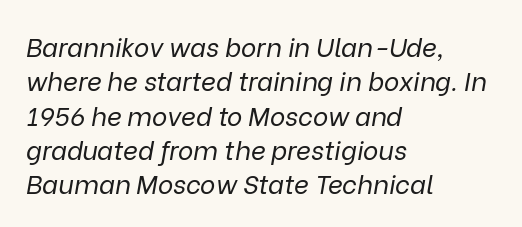
Q: Is the text bold? A: No.
Q: Is the text italic (slanted)? A: Yes, it leans right by about 9 degrees.
Q: Is the text underlined? A: No.
Q: How is the paragraph aligned? A: Left-aligned.
Q: Is the spacing between letters normal or unusually wide? A: Normal.
Q: Is the spacing between lines tight, normal or loose? A: Normal.
